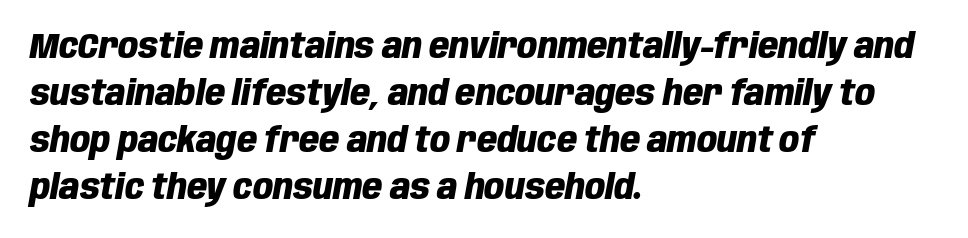
Summary of weight: heavy, a full bold. Proportional: the letters do not fall into vertical columns. There's an unmistakable incline to the writing here. The space beneath each line is pristine and unruled.
